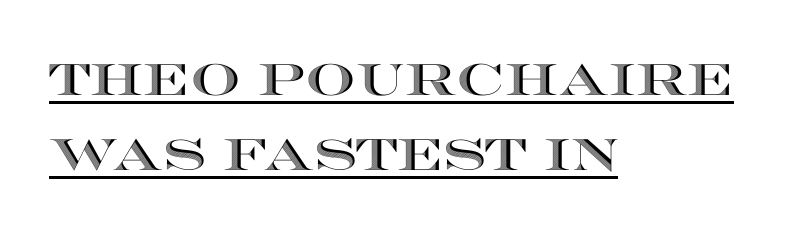
Q: Is the text italic (slanted)? A: No, it is upright.
Q: Is the text underlined? A: Yes.
Q: How is the paragraph aligned? A: Left-aligned.
Q: Is the spacing between letters normal or unusually wide? A: Normal.
Q: Is the spacing between lines tight, normal or loose? A: Normal.
Q: Width (condensed, normal, or wide)? A: Wide.
Q: x-height? A: Large.
Q: Monospaced? A: No.
